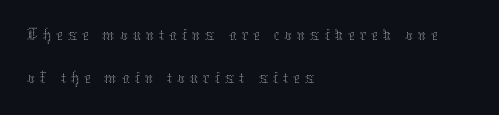
The image shows 39 px thin type, upright; set left-aligned, tight line spacing (1.09x), not underlined; medium stroke contrast and a medium x-height.
